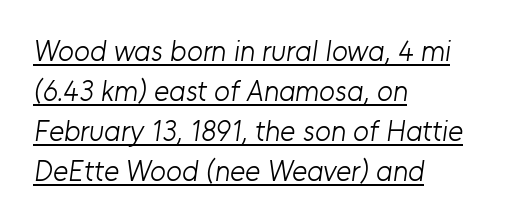
The image shows 29 px light sans-serif type; set left-aligned, normal line spacing (1.38x), normal letter spacing, underlined; low stroke contrast and a medium x-height.
